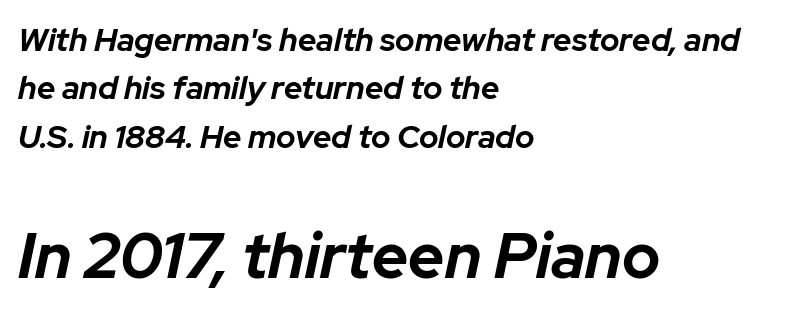
Pretty heavy lettering here — definitely bold. The strip under each line holds only bare page. The setting favours the left margin, as ordinary paragraphs usually do. Typesetter's note — lower block bumped up in size, upper block left smaller. Notice how the stems are inclined rather than vertical — that's the hallmark of italics.
